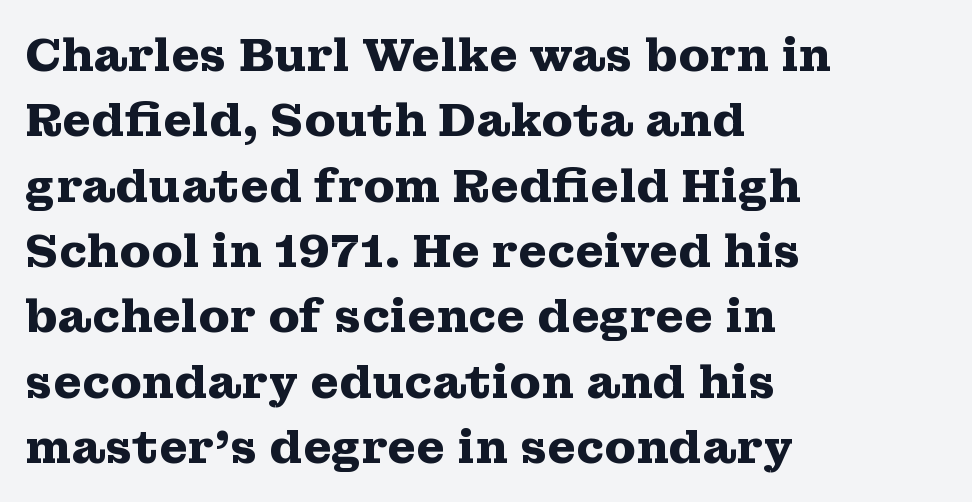
{"serif": "yes", "italic": "no", "bold": "yes", "weight": "heavy", "width": "wide", "stroke_contrast": "medium", "x_height": "medium", "monospaced": "no", "underline": "no", "align": "left", "line_spacing": "normal", "line_spacing_ratio": 1.42, "letter_spacing": "normal", "letter_spacing_em": 0.0, "glyph_px": 46}
